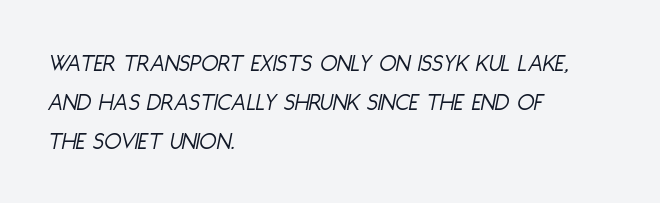
On a weight scale, this lands at 450 or below. Rendered with sloped, italic letterforms. Descenders hang freely into open space. Notice how the passage keeps a crisp vertical edge on the left only.
